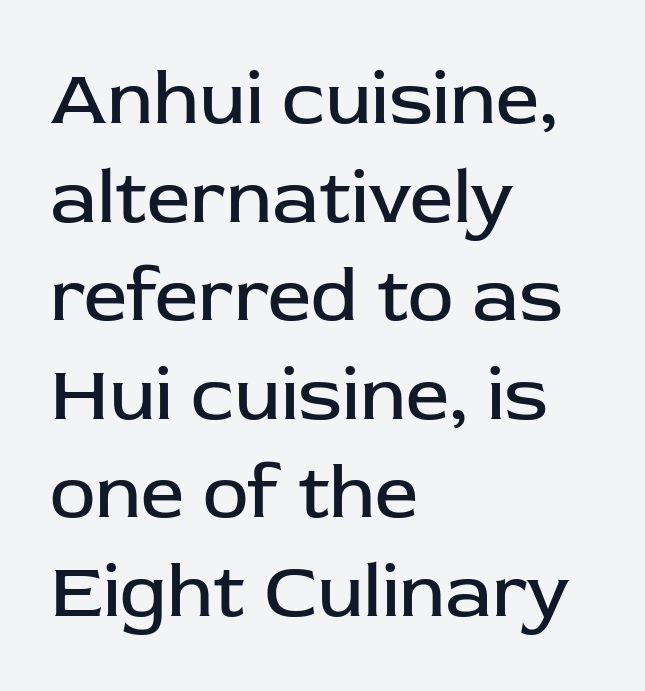
Q: Is the text bold? A: No.
Q: Is the text italic (slanted)? A: No, it is upright.
Q: Is the typeface a serif or a sans-serif typeface? A: Sans-serif.
Q: Is the text underlined? A: No.
Q: How is the paragraph aligned? A: Left-aligned.
Q: Is the spacing between letters normal or unusually wide? A: Normal.
Q: Is the spacing between lines tight, normal or loose? A: Normal.
Q: Width (condensed, normal, or wide)? A: Normal.
Q: Stroke contrast? A: Low.
Q: x-height? A: Medium.
Q: Monospaced? A: No.
